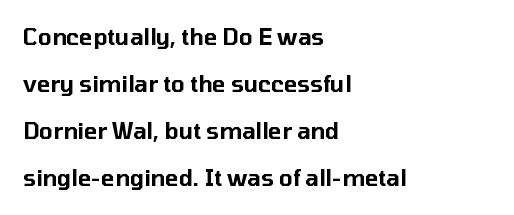
Q: Is the text italic (slanted)? A: No, it is upright.
Q: Is the text underlined? A: No.
Q: How is the paragraph aligned? A: Left-aligned.
Q: Is the spacing between letters normal or unusually wide? A: Normal.
Q: Is the spacing between lines tight, normal or loose? A: Loose.
